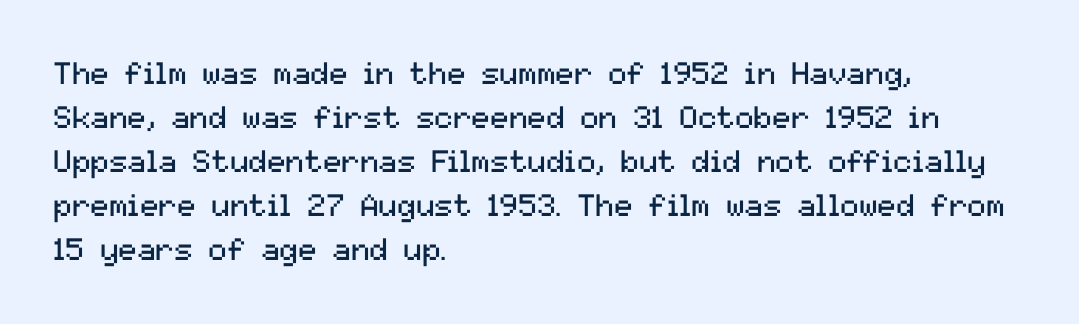
Successive baselines arrive at the customary interval. The space directly below the letters is spotless. Is the stroke heavy? The answer is a plain regular-or-lighter. The face used here is proportionally spaced, like ordinary book or web type. Each letter's strokes conclude bluntly, with no projecting serifs.
